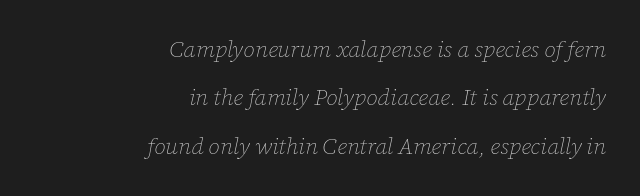
The image shows 23 px text type, italic (leaning right); set right-aligned, loose line spacing (2.1x), normal letter spacing, not underlined.
